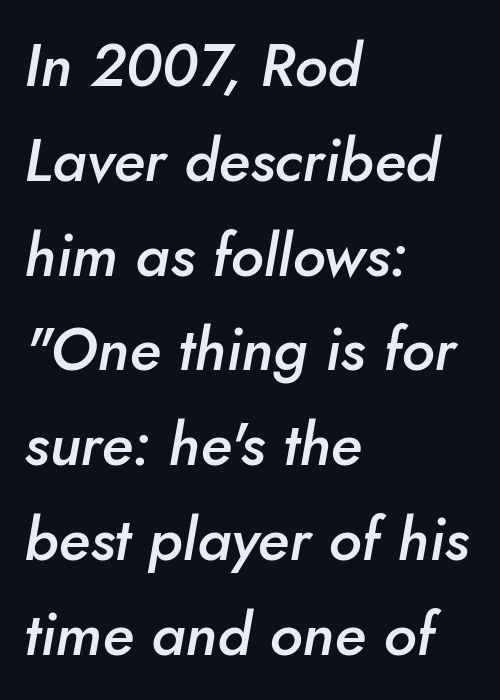
Q: Is the text bold? A: Semi-bold.
Q: Is the text italic (slanted)? A: Yes, it leans right by about 10 degrees.
Q: Is the text underlined? A: No.
Q: How is the paragraph aligned? A: Left-aligned.
Q: Is the spacing between letters normal or unusually wide? A: Normal.
Q: Is the spacing between lines tight, normal or loose? A: Normal.
Q: Width (condensed, normal, or wide)? A: Normal.
Q: Stroke contrast? A: Low.
Q: x-height? A: Small.
Q: Monospaced? A: No.
